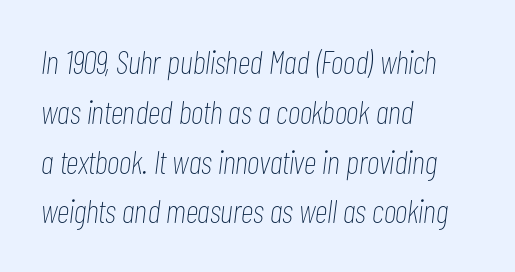
{"italic": "yes", "lean": "right", "slant_degrees": 7, "bold": "no", "weight": "thin", "width": "condensed", "stroke_contrast": "low", "x_height": "medium", "monospaced": "no", "underline": "no", "align": "left", "line_spacing": "normal", "line_spacing_ratio": 1.51, "letter_spacing": "normal", "letter_spacing_em": 0.0, "glyph_px": 33}
